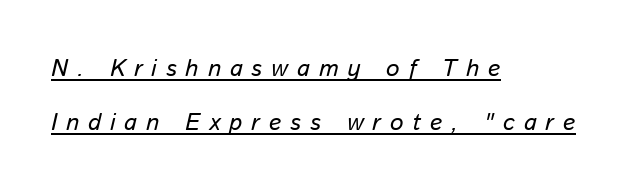
{"italic": "yes", "lean": "right", "slant_degrees": 13, "bold": "no", "underline": "yes", "align": "left", "line_spacing": "loose", "line_spacing_ratio": 2.25, "letter_spacing": "wide", "letter_spacing_em": 0.37, "glyph_px": 24}
